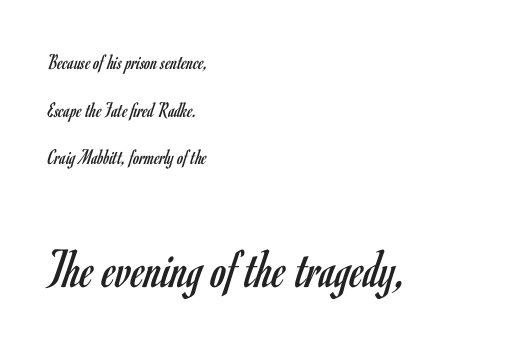
The image shows 56 px regular-weight, condensed sans-serif type; set left-aligned, loose line spacing (2.16x), normal letter spacing, not underlined; the second (bottom) block is 2.55x larger; low stroke contrast and a small x-height.
